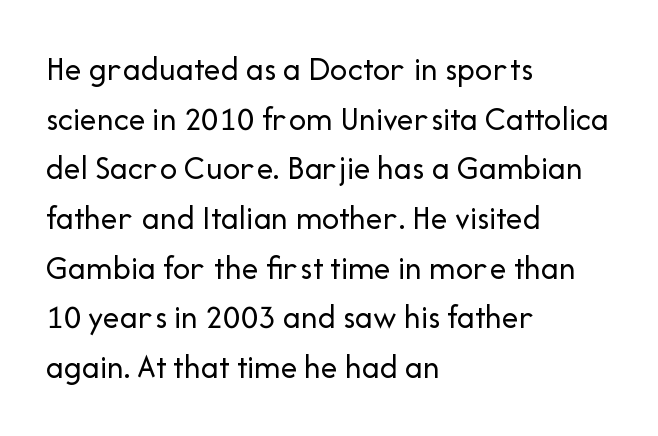
{"serif": "no", "italic": "no", "bold": "no", "weight": "regular", "width": "normal", "stroke_contrast": "low", "x_height": "medium", "monospaced": "no", "underline": "no", "align": "left", "line_spacing": "normal", "line_spacing_ratio": 1.46, "letter_spacing": "normal", "letter_spacing_em": 0.0, "glyph_px": 34}
